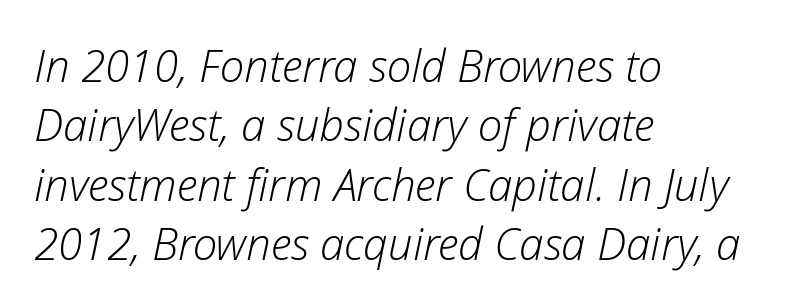
The image shows 44 px light type, italic (leaning right); set left-aligned, normal line spacing (1.35x), normal letter spacing, not underlined; low stroke contrast and a medium x-height.
